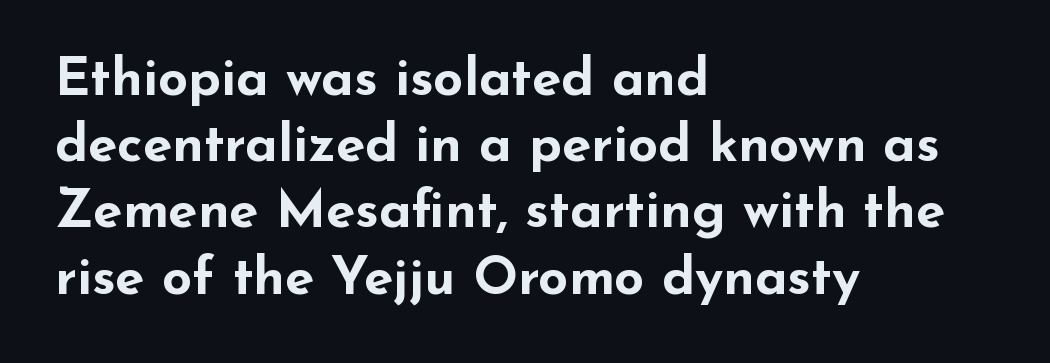
{"serif": "no", "italic": "no", "bold": "yes", "weight": "bold", "width": "wide", "stroke_contrast": "low", "x_height": "small", "monospaced": "no", "underline": "no", "align": "left", "line_spacing": "normal", "line_spacing_ratio": 1.25, "letter_spacing": "normal", "letter_spacing_em": 0.0, "glyph_px": 53}
